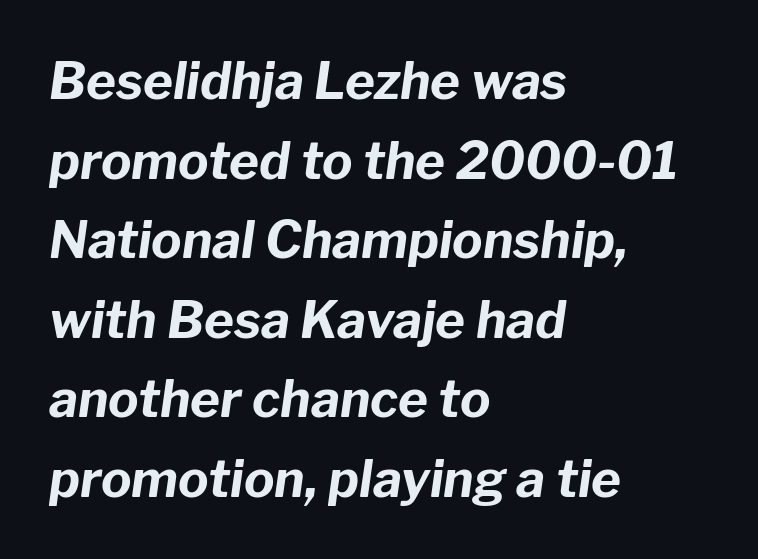
Q: Is the text bold? A: Yes.
Q: Is the text italic (slanted)? A: Yes, it leans right by about 8 degrees.
Q: Is the text underlined? A: No.
Q: How is the paragraph aligned? A: Left-aligned.
Q: Is the spacing between letters normal or unusually wide? A: Normal.
Q: Is the spacing between lines tight, normal or loose? A: Normal.
Q: Width (condensed, normal, or wide)? A: Normal.
Q: Stroke contrast? A: Low.
Q: x-height? A: Medium.
Q: Monospaced? A: No.
